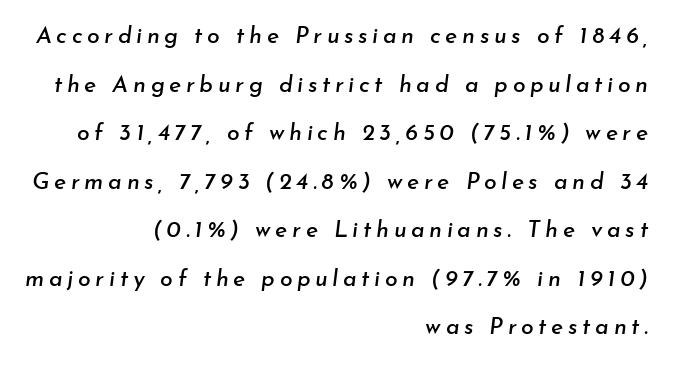
{"italic": "yes", "lean": "right", "slant_degrees": 7, "underline": "no", "align": "right", "line_spacing": "loose", "line_spacing_ratio": 2.11, "letter_spacing": "wide", "letter_spacing_em": 0.2, "glyph_px": 23}
